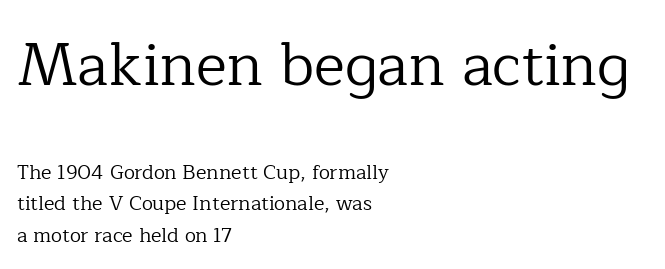
These lines are composed in type with serifs. Quick note: not italic, upright. Nothing unusual about the tracking: characters are spaced as the font intends. Every row of glyphs begins at an identical x-position on the left.
